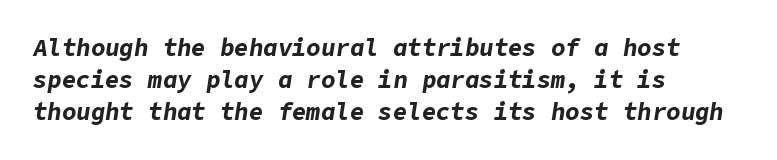
Decoration check: the copy has no underline. Rows of type keep a routine distance in the vertical direction. Every row of glyphs begins at an identical x-position on the left. Rendered with sloped, italic letterforms.
